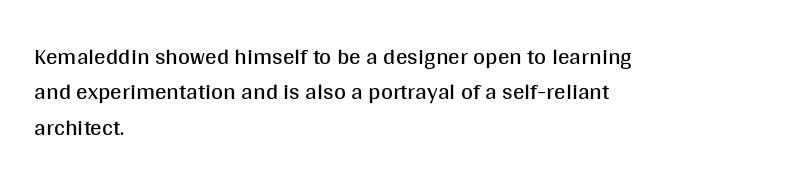
{"italic": "no", "bold": "no", "underline": "no", "align": "left", "line_spacing": "normal", "line_spacing_ratio": 1.54, "letter_spacing": "normal", "letter_spacing_em": 0.0, "glyph_px": 23}
